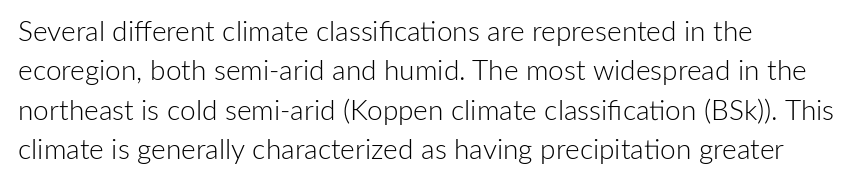
The image shows 28 px light sans-serif type, upright; set left-aligned, normal line spacing (1.41x), normal letter spacing, not underlined; low stroke contrast and a medium x-height.
